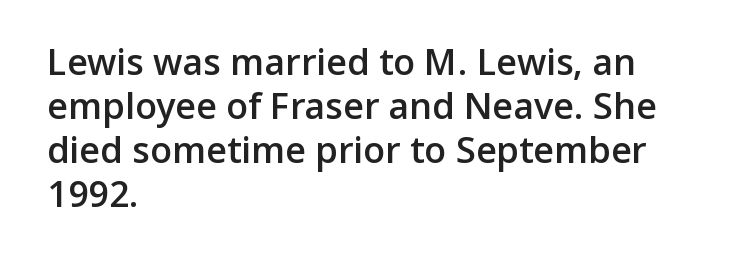
Q: Is the text bold? A: Semi-bold.
Q: Is the text italic (slanted)? A: No, it is upright.
Q: Is the typeface a serif or a sans-serif typeface? A: Sans-serif.
Q: Is the text underlined? A: No.
Q: How is the paragraph aligned? A: Left-aligned.
Q: Is the spacing between letters normal or unusually wide? A: Normal.
Q: Width (condensed, normal, or wide)? A: Normal.
Q: Stroke contrast? A: Low.
Q: x-height? A: Medium.
Q: Monospaced? A: No.
